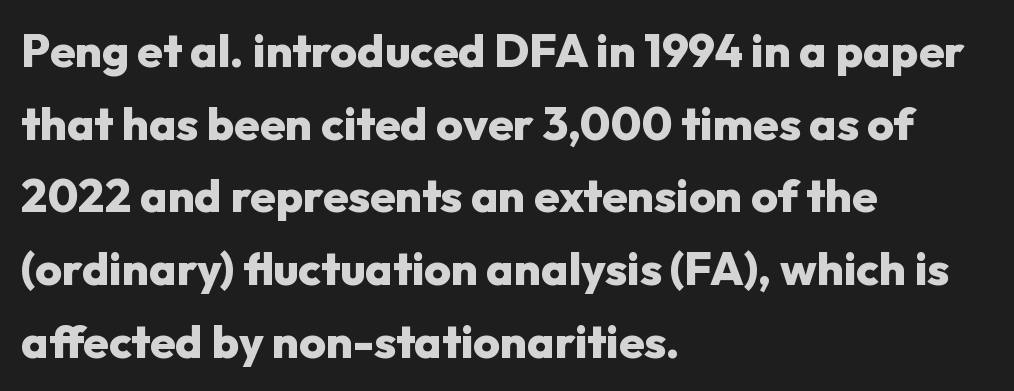
Q: Is the text bold? A: Yes.
Q: Is the text italic (slanted)? A: No, it is upright.
Q: Is the typeface a serif or a sans-serif typeface? A: Sans-serif.
Q: Is the text underlined? A: No.
Q: How is the paragraph aligned? A: Left-aligned.
Q: Is the spacing between letters normal or unusually wide? A: Normal.
Q: Is the spacing between lines tight, normal or loose? A: Normal.
Q: Width (condensed, normal, or wide)? A: Normal.
Q: Stroke contrast? A: Low.
Q: x-height? A: Medium.
Q: Monospaced? A: No.
